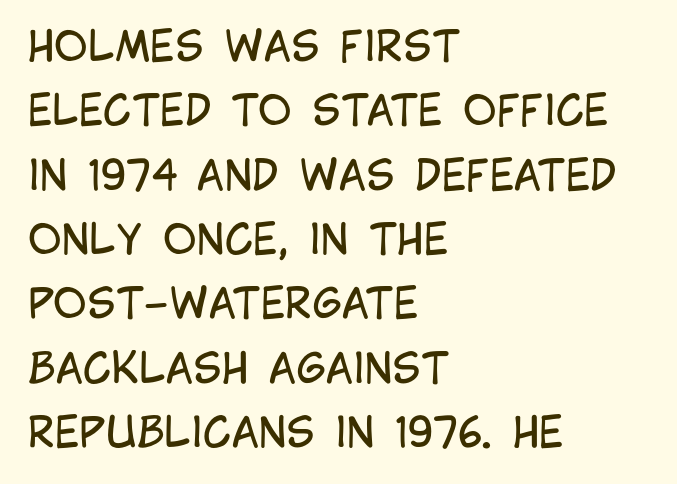
Q: Is the text bold? A: No.
Q: Is the text italic (slanted)? A: No, it is upright.
Q: Is the typeface a serif or a sans-serif typeface? A: Sans-serif.
Q: Is the text underlined? A: No.
Q: How is the paragraph aligned? A: Left-aligned.
Q: Is the spacing between letters normal or unusually wide? A: Normal.
Q: Is the spacing between lines tight, normal or loose? A: Normal.
Q: Width (condensed, normal, or wide)? A: Condensed.
Q: Stroke contrast? A: Low.
Q: x-height? A: Large.
Q: Monospaced? A: No.
